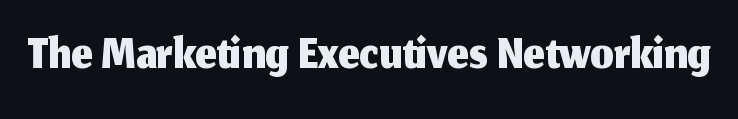
The image shows 74 px sans-serif type, upright; set normal letter spacing, not underlined; medium stroke contrast and a medium x-height.
